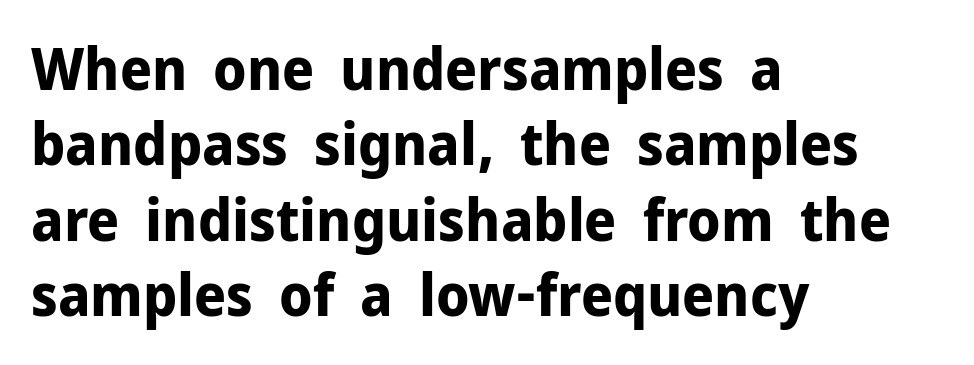
Q: Is the text bold? A: Yes.
Q: Is the text italic (slanted)? A: No, it is upright.
Q: Is the typeface a serif or a sans-serif typeface? A: Sans-serif.
Q: Is the text underlined? A: No.
Q: How is the paragraph aligned? A: Left-aligned.
Q: Is the spacing between letters normal or unusually wide? A: Normal.
Q: Is the spacing between lines tight, normal or loose? A: Normal.
Q: Width (condensed, normal, or wide)? A: Normal.
Q: Stroke contrast? A: Low.
Q: x-height? A: Medium.
Q: Monospaced? A: No.
